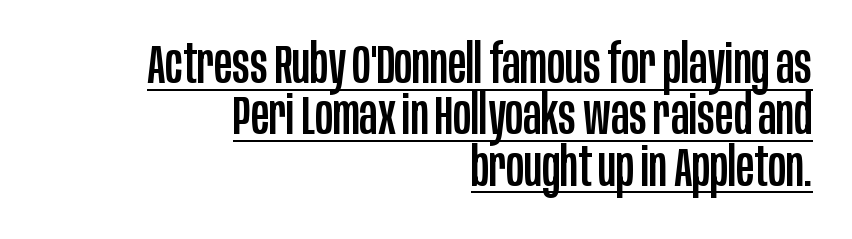
The letters sit at their default tracking, neither squeezed nor spread. Nothing sits at the stroke ends, so this counts as sans-serif. Ascenders rise straight up at ninety degrees. Every word sits above its own underline. Does the leading feel generous? Not at all — it's pinched.
